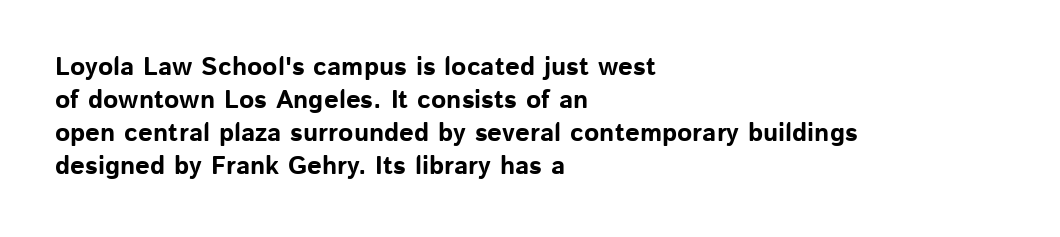
{"italic": "no", "bold": "yes", "underline": "no", "align": "left", "line_spacing": "normal", "line_spacing_ratio": 1.27, "letter_spacing": "normal", "letter_spacing_em": 0.0, "glyph_px": 26}
